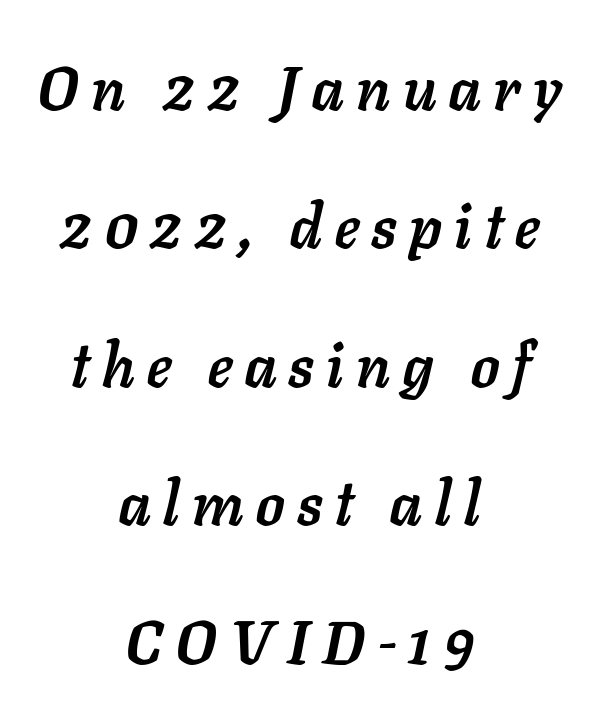
Q: Is the text bold? A: Yes.
Q: Is the text italic (slanted)? A: Yes, it leans right by about 11 degrees.
Q: Is the text underlined? A: No.
Q: How is the paragraph aligned? A: Centered.
Q: Is the spacing between letters normal or unusually wide? A: Unusually wide.
Q: Is the spacing between lines tight, normal or loose? A: Loose.
Q: Width (condensed, normal, or wide)? A: Normal.
Q: Stroke contrast? A: Low.
Q: x-height? A: Medium.
Q: Monospaced? A: No.
